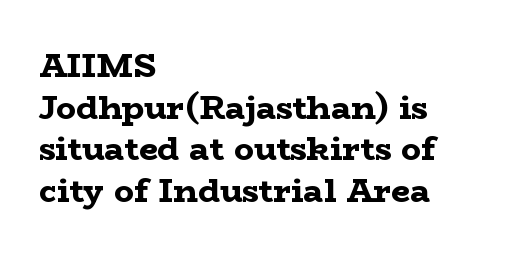
{"serif": "yes", "italic": "no", "bold": "yes", "weight": "bold", "width": "wide", "stroke_contrast": "low", "x_height": "medium", "monospaced": "no", "underline": "no", "align": "left", "line_spacing": "normal", "line_spacing_ratio": 1.26, "letter_spacing": "normal", "letter_spacing_em": 0.0, "glyph_px": 33}
